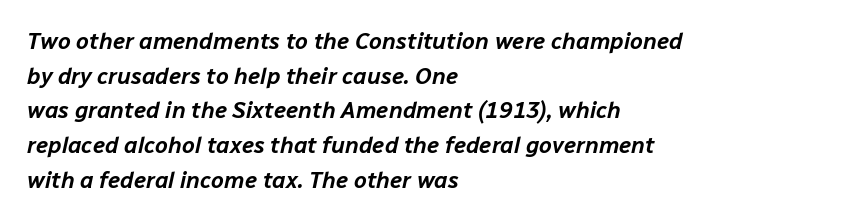
Glance below the letters and you will spot only blank space. Nothing unusual about the tracking: characters are spaced as the font intends. You can tell it's italic because the verticals aren't actually vertical. Alignment: flush left.
